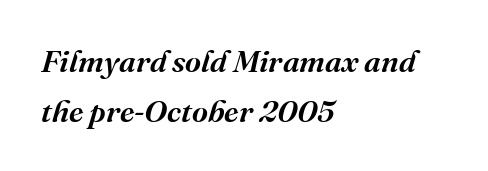
Q: Is the text bold? A: Semi-bold.
Q: Is the text italic (slanted)? A: Yes, it leans right by about 16 degrees.
Q: Is the typeface a serif or a sans-serif typeface? A: Serif.
Q: Is the text underlined? A: No.
Q: How is the paragraph aligned? A: Left-aligned.
Q: Is the spacing between letters normal or unusually wide? A: Normal.
Q: Is the spacing between lines tight, normal or loose? A: Normal.
Q: Width (condensed, normal, or wide)? A: Normal.
Q: Stroke contrast? A: Medium.
Q: x-height? A: Medium.
Q: Monospaced? A: No.
